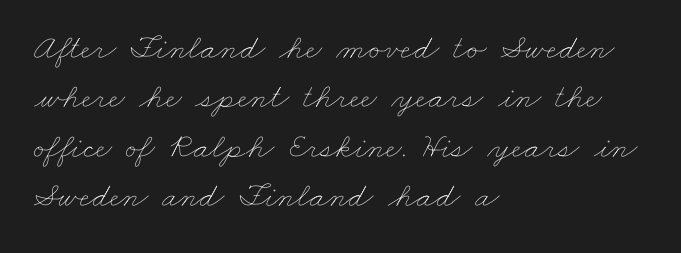
Do the characters align in a grid? No, the font is proportional. Each stroke keeps to a modest, everyday thickness or less. Notice how descenders clear the ascenders below comfortably — that's standard leading. Tracking value appears to be zero — textbook default spacing. The passage is arranged the way most books set body copy — flush left.
